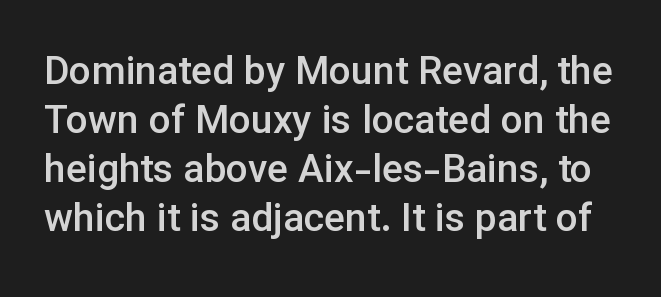
{"serif": "no", "italic": "no", "bold": "semi", "weight": "semibold", "width": "normal", "stroke_contrast": "low", "x_height": "medium", "monospaced": "no", "underline": "no", "line_spacing": "normal", "line_spacing_ratio": 1.26, "letter_spacing": "normal", "letter_spacing_em": 0.0, "glyph_px": 39}
